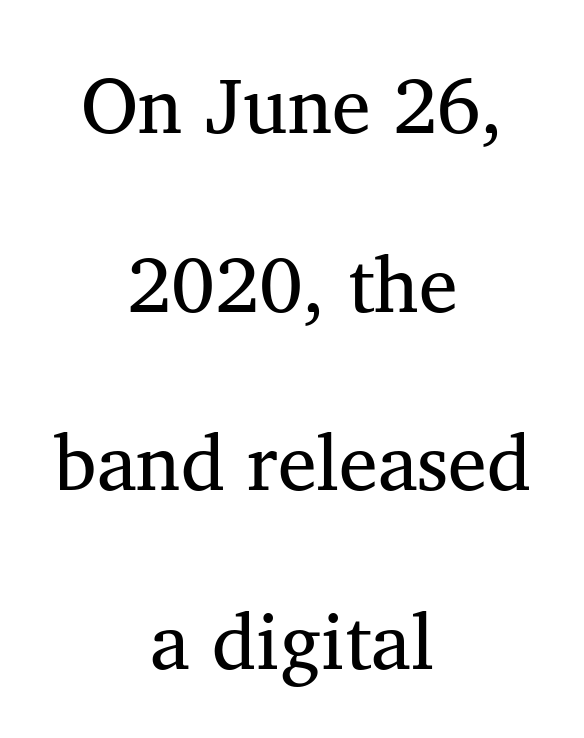
{"serif": "yes", "italic": "no", "bold": "no", "weight": "regular", "width": "normal", "stroke_contrast": "medium", "x_height": "medium", "monospaced": "no", "underline": "no", "align": "center", "line_spacing": "loose", "line_spacing_ratio": 2.29, "letter_spacing": "normal", "letter_spacing_em": 0.0, "glyph_px": 78}
